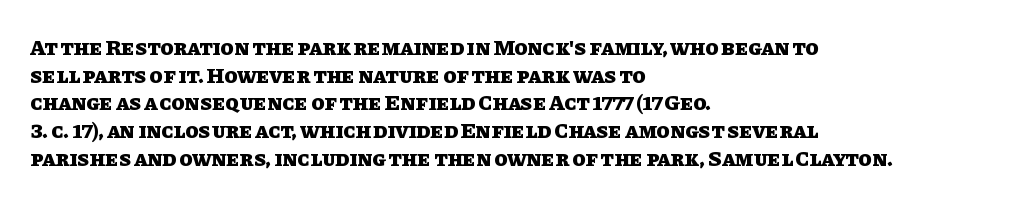
Q: Is the text bold? A: Yes.
Q: Is the text italic (slanted)? A: No, it is upright.
Q: Is the text underlined? A: No.
Q: How is the paragraph aligned? A: Left-aligned.
Q: Is the spacing between letters normal or unusually wide? A: Normal.
Q: Is the spacing between lines tight, normal or loose? A: Normal.
